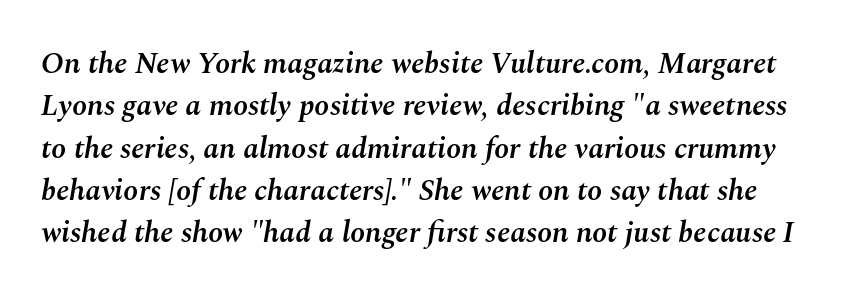
Q: Is the text bold? A: Semi-bold.
Q: Is the text italic (slanted)? A: Yes, it leans right by about 10 degrees.
Q: Is the text underlined? A: No.
Q: Is the spacing between letters normal or unusually wide? A: Normal.
Q: Is the spacing between lines tight, normal or loose? A: Normal.
Q: Width (condensed, normal, or wide)? A: Normal.
Q: Stroke contrast? A: Medium.
Q: x-height? A: Medium.
Q: Monospaced? A: No.
